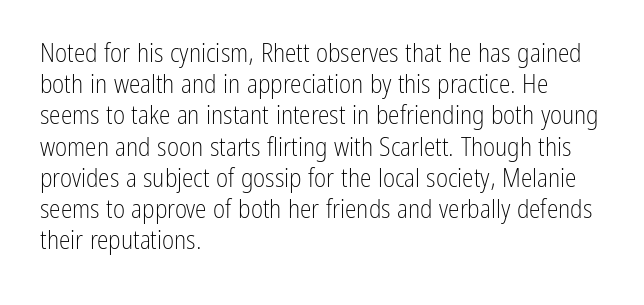
{"italic": "no", "bold": "no", "underline": "no", "align": "left", "line_spacing_ratio": 1.2, "letter_spacing": "normal", "letter_spacing_em": 0.0, "glyph_px": 26}
